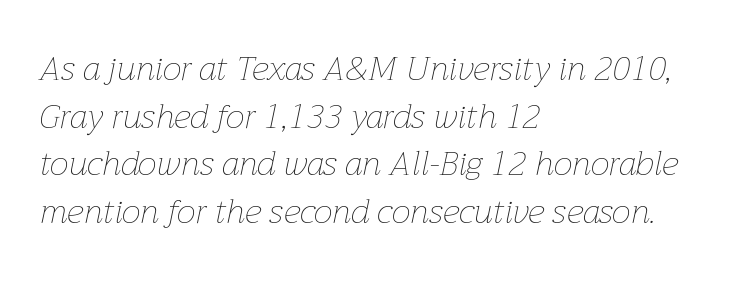
No heavy texture on the line: the type isn't bold. Line starts are locked; line ends wander. Varying glyph widths throughout — classic text-font behaviour. Here the glyphs are tracked normally, forming tight word shapes. Tall strokes in this sample are angled rather than plumb. Leading matches the norm, producing a regular column.
